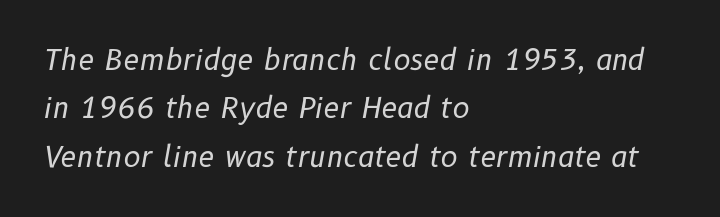
Notice how the passage keeps a crisp vertical edge on the left only. The letters advance in unequal steps, a hallmark of proportional type. How are the letters spaced? Ordinarily, with no added tracking. The face looks like a standard text weight, possibly lighter. Regular leading.
